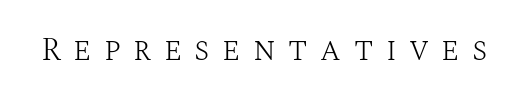
{"serif": "yes", "italic": "no", "bold": "no", "weight": "light", "width": "normal", "stroke_contrast": "medium", "x_height": "large", "monospaced": "no", "underline": "no", "letter_spacing": "wide", "letter_spacing_em": 0.38, "glyph_px": 33}
